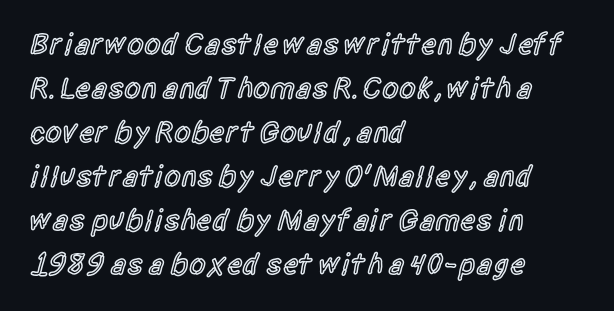
Q: Is the text bold? A: Semi-bold.
Q: Is the text italic (slanted)? A: Yes.
Q: Is the typeface a serif or a sans-serif typeface? A: Sans-serif.
Q: Is the text underlined? A: No.
Q: How is the paragraph aligned? A: Left-aligned.
Q: Is the spacing between letters normal or unusually wide? A: Normal.
Q: Is the spacing between lines tight, normal or loose? A: Normal.
Q: Width (condensed, normal, or wide)? A: Condensed.
Q: x-height? A: Large.
Q: Monospaced? A: No.
